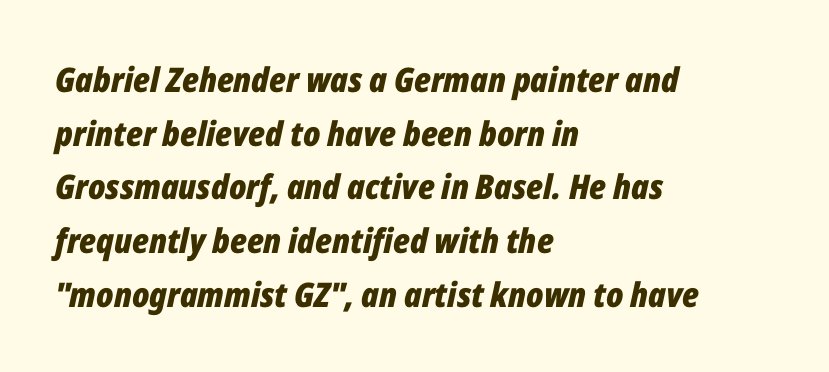
The image shows 34 px bold, condensed type, italic (leaning right); set left-aligned, normal line spacing (1.58x), normal letter spacing, not underlined; low stroke contrast and a medium x-height.
